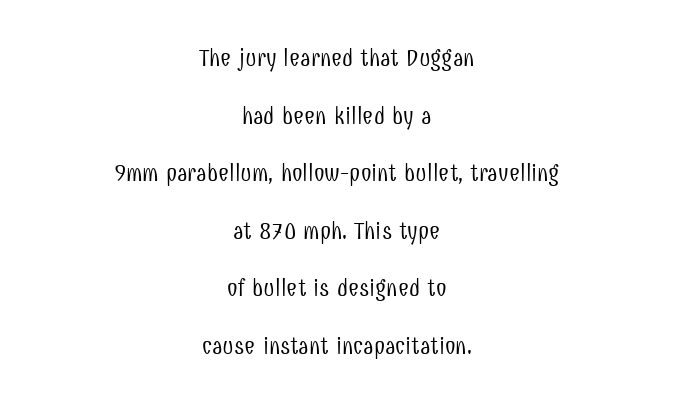
The image shows 24 px text type, upright; set centered, loose line spacing (2.4x), normal letter spacing, not underlined.
